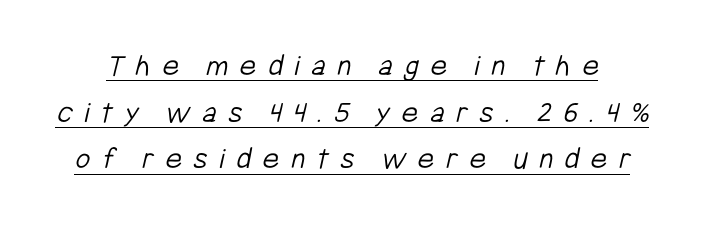
{"serif": "no", "bold": "no", "weight": "light", "width": "condensed", "stroke_contrast": "low", "x_height": "medium", "monospaced": "no", "underline": "yes", "line_spacing": "normal", "line_spacing_ratio": 1.46, "letter_spacing": "wide", "letter_spacing_em": 0.36, "glyph_px": 32}
